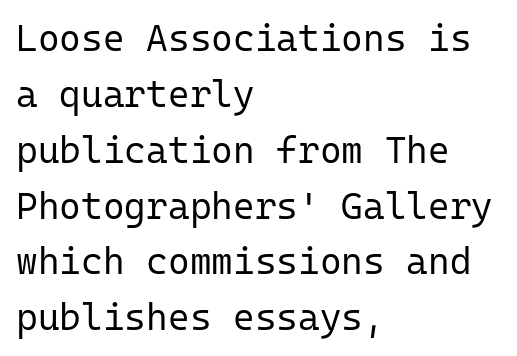
The rendering shows plain stroke endings on the letterforms — a sans-serif design. The paragraph has a hard left edge and a soft right edge. Notice how the stems are strictly vertical — no italics here. The rendering uses typewriter-style spacing with identical character cells. What stands out about the letter spacing? Nothing — it is the standard amount. Vertical spacing — default.
